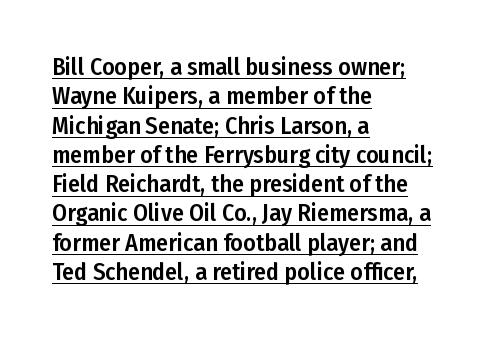
Q: Is the text italic (slanted)? A: No, it is upright.
Q: Is the text underlined? A: Yes.
Q: How is the paragraph aligned? A: Left-aligned.
Q: Is the spacing between letters normal or unusually wide? A: Normal.
